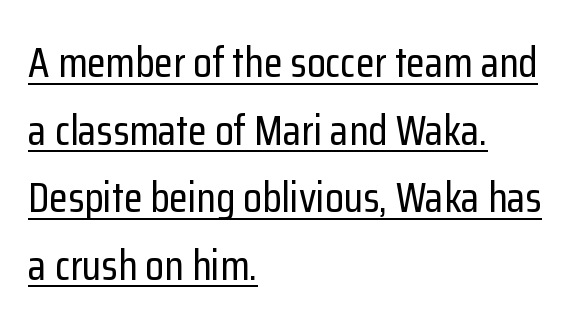
Q: Is the text italic (slanted)? A: No, it is upright.
Q: Is the typeface a serif or a sans-serif typeface? A: Sans-serif.
Q: Is the text underlined? A: Yes.
Q: How is the paragraph aligned? A: Left-aligned.
Q: Is the spacing between letters normal or unusually wide? A: Normal.
Q: Is the spacing between lines tight, normal or loose? A: Normal.
Q: Width (condensed, normal, or wide)? A: Condensed.
Q: Stroke contrast? A: Low.
Q: x-height? A: Medium.
Q: Monospaced? A: No.
